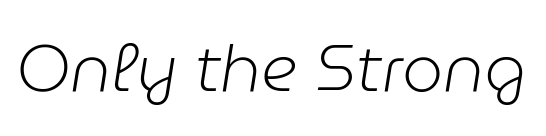
{"italic": "yes", "lean": "right", "slant_degrees": 9, "bold": "no", "weight": "light", "width": "normal", "stroke_contrast": "low", "x_height": "medium", "monospaced": "no", "underline": "no", "letter_spacing": "normal", "letter_spacing_em": 0.0, "glyph_px": 65}
